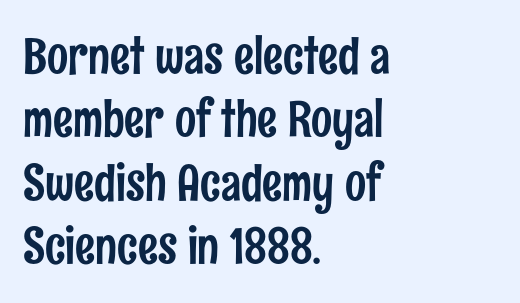
The image shows 50 px condensed sans-serif type, upright; set left-aligned, normal line spacing (1.27x), normal letter spacing, not underlined; low stroke contrast and a medium x-height.
